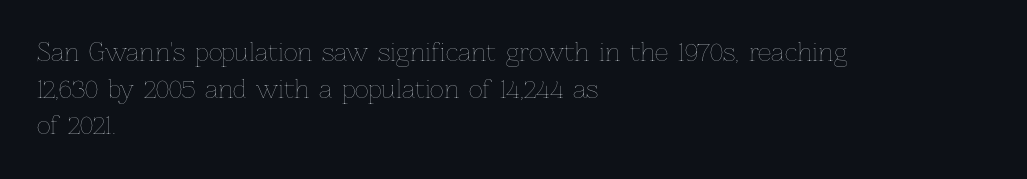
The image shows 24 px text type, upright; set left-aligned, normal line spacing (1.53x), normal letter spacing, not underlined.
